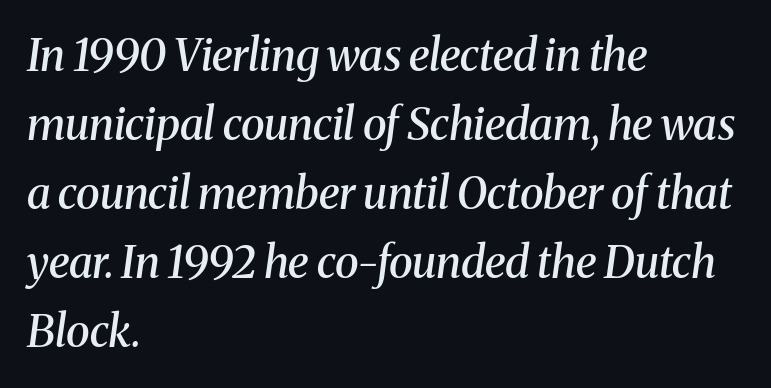
The image shows 44 px semibold serif type, italic (leaning right); set left-aligned, normal line spacing (1.57x), normal letter spacing, not underlined; medium stroke contrast and a medium x-height.
